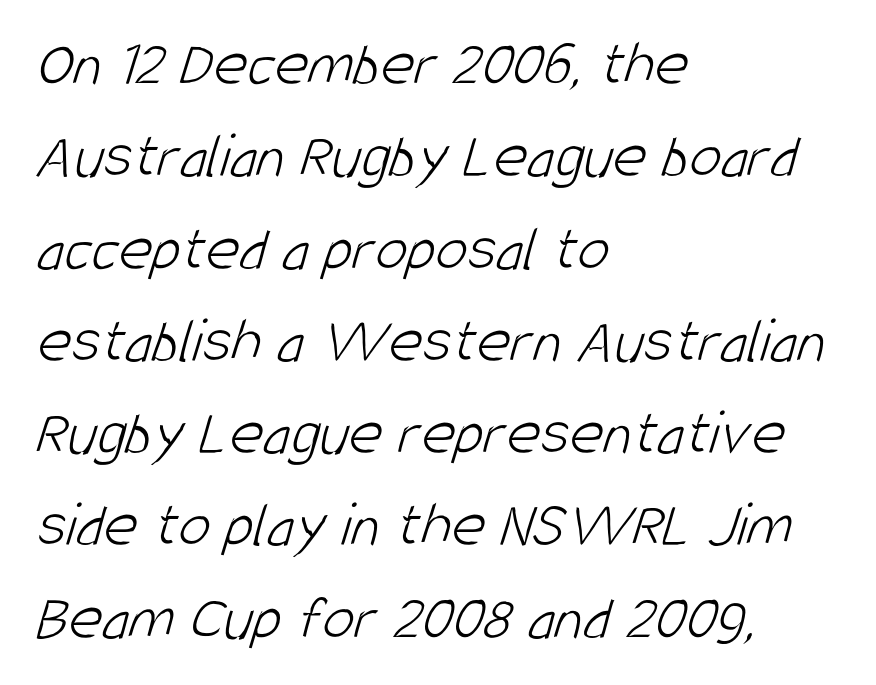
Q: Is the text bold? A: No.
Q: Is the typeface a serif or a sans-serif typeface? A: Sans-serif.
Q: Is the text underlined? A: No.
Q: How is the paragraph aligned? A: Left-aligned.
Q: Is the spacing between letters normal or unusually wide? A: Normal.
Q: Is the spacing between lines tight, normal or loose? A: Normal.
Q: Width (condensed, normal, or wide)? A: Condensed.
Q: Stroke contrast? A: Low.
Q: x-height? A: Large.
Q: Monospaced? A: No.
